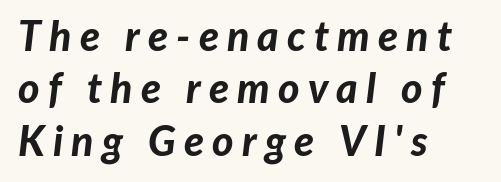
Q: Is the text bold? A: Yes.
Q: Is the text italic (slanted)? A: Yes, it leans right by about 7 degrees.
Q: Is the text underlined? A: No.
Q: How is the paragraph aligned? A: Left-aligned.
Q: Is the spacing between letters normal or unusually wide? A: Unusually wide.
Q: Is the spacing between lines tight, normal or loose? A: Normal.
Q: Width (condensed, normal, or wide)? A: Normal.
Q: Stroke contrast? A: Low.
Q: x-height? A: Medium.
Q: Monospaced? A: No.
